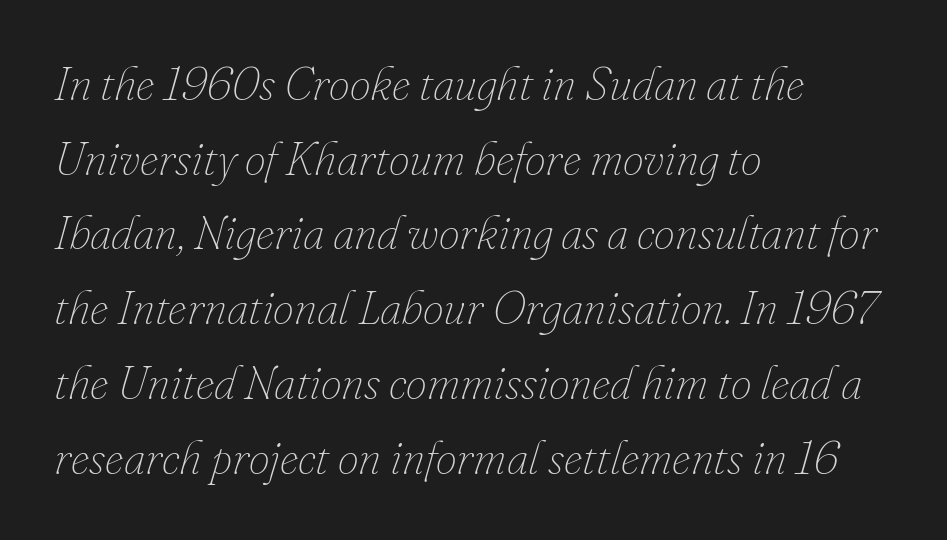
The passage is arranged the way most books set body copy — flush left. The lines sit at an ordinary, default distance from one another. Here the designer chose a conventional face with non-uniform glyph widths. This is oblique type, the kind used for emphasis or titles.
